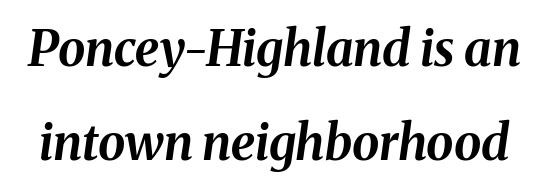
The font is running at its bold setting. Leading: increased. How are the letters spaced? Ordinarily, with no added tracking. The rendering uses natural spacing where letterforms have individual widths. Descenders hang freely into open space. It's the slanting kind of type.
